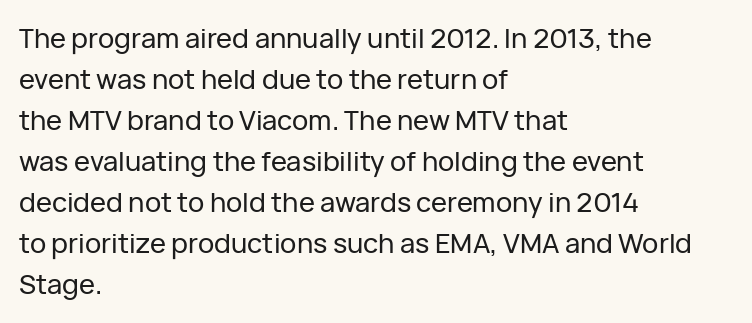
{"italic": "no", "underline": "no", "align": "left", "line_spacing": "normal", "line_spacing_ratio": 1.52, "letter_spacing": "normal", "letter_spacing_em": 0.0, "glyph_px": 27}
